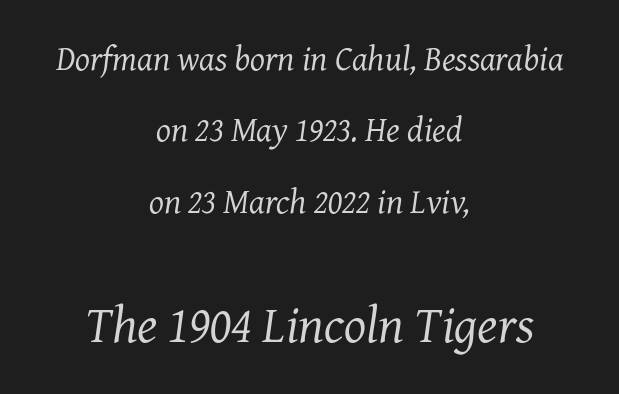
Q: Is the text bold? A: No.
Q: Is the text italic (slanted)? A: Yes, it leans right by about 7 degrees.
Q: Is the typeface a serif or a sans-serif typeface? A: Serif.
Q: Is the text underlined? A: No.
Q: How is the paragraph aligned? A: Centered.
Q: Is the spacing between letters normal or unusually wide? A: Normal.
Q: Is the spacing between lines tight, normal or loose? A: Loose.
Q: Which block of text is set in a larger size, the first (top) or the second (bottom)? A: The second (bottom) one.
Q: Width (condensed, normal, or wide)? A: Normal.
Q: Stroke contrast? A: Medium.
Q: x-height? A: Medium.
Q: Monospaced? A: No.
